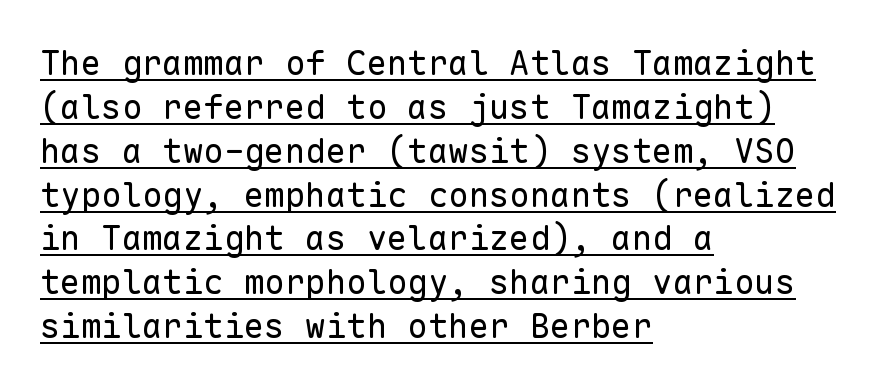
Each new line begins a customary step beneath the previous one. Every row of glyphs begins at an identical x-position on the left. Examine the stroke ends and you'll find no serifs. Standard letterfit; no display-style spreading of the glyphs.
